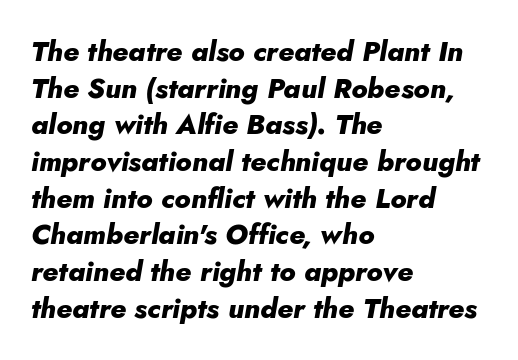
Italic: yes, the glyphs are oblique. Does the copy run flush right? No — it runs flush left. Type without underlining. Compared with typical body copy, the letter spacing here is the same.
